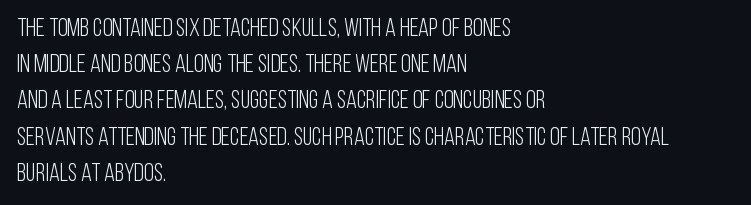
{"italic": "no", "bold": "no", "underline": "no", "align": "left", "line_spacing": "normal", "line_spacing_ratio": 1.45, "letter_spacing": "normal", "letter_spacing_em": 0.0, "glyph_px": 25}
